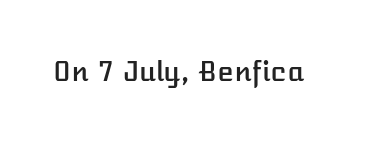
The image shows 27 px text type, upright; set normal letter spacing, not underlined.
